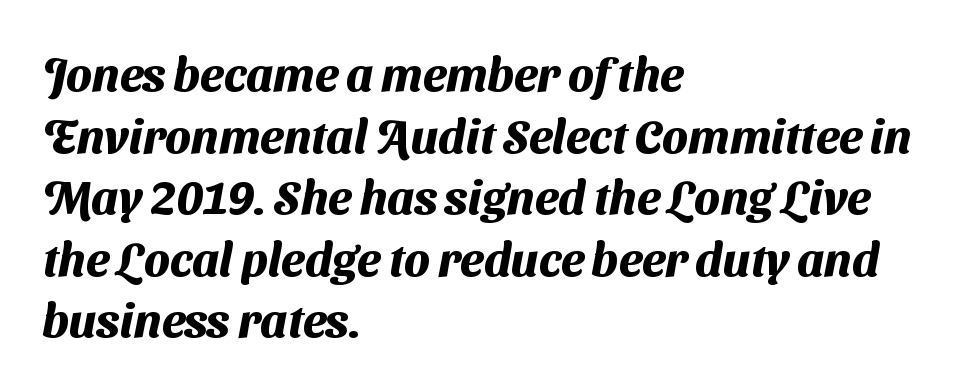
The image shows 47 px heavy sans-serif type; set left-aligned, normal line spacing (1.31x), normal letter spacing, not underlined; medium stroke contrast and a medium x-height.
